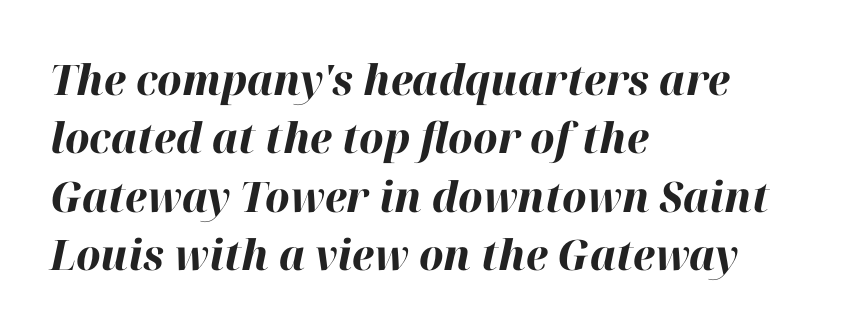
{"italic": "yes", "lean": "right", "slant_degrees": 12, "bold": "yes", "weight": "bold", "width": "normal", "stroke_contrast": "high", "x_height": "medium", "monospaced": "no", "underline": "no", "align": "left", "line_spacing": "normal", "line_spacing_ratio": 1.39, "letter_spacing": "normal", "letter_spacing_em": 0.0, "glyph_px": 42}
